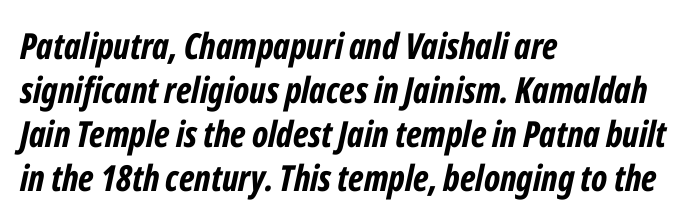
This sample uses an oblique cut, with every glyph tilted off the vertical. The letters advance in unequal steps, a hallmark of proportional type. The type is set solid horizontally, with unmodified tracking. The glyphs are unaccompanied by any horizontal stroke below them. The face used here has the dense, thick strokes of a bold.
